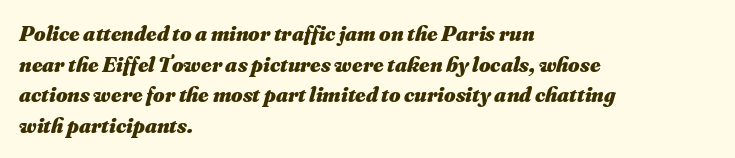
The area under the type is left untouched. Stroke thickness is high; the sample reads as a true bold. The leading is moderate, giving the passage an even texture. The rag falls on the right side of this text block.
